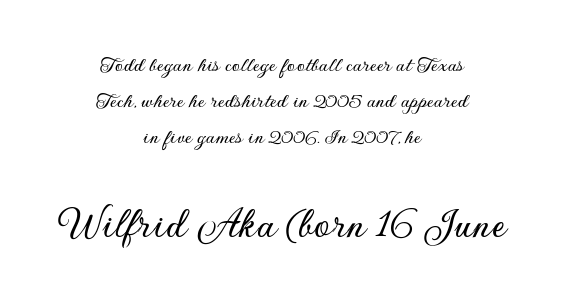
Q: Is the text italic (slanted)? A: Yes.
Q: Is the typeface a serif or a sans-serif typeface? A: Sans-serif.
Q: Is the text underlined? A: No.
Q: How is the paragraph aligned? A: Centered.
Q: Is the spacing between letters normal or unusually wide? A: Normal.
Q: Is the spacing between lines tight, normal or loose? A: Normal.
Q: Which block of text is set in a larger size, the first (top) or the second (bottom)? A: The second (bottom) one.
Q: Width (condensed, normal, or wide)? A: Normal.
Q: Stroke contrast? A: Low.
Q: x-height? A: Small.
Q: Monospaced? A: No.
